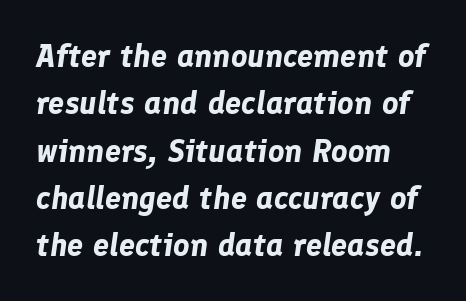
The image shows 32 px bold type, italic (leaning right); set normal line spacing (1.48x), normal letter spacing, not underlined; low stroke contrast and a medium x-height.
